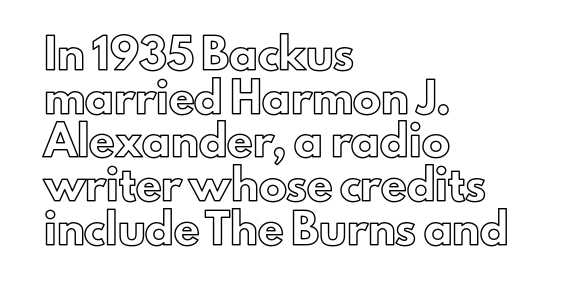
Q: Is the text italic (slanted)? A: No, it is upright.
Q: Is the text underlined? A: No.
Q: How is the paragraph aligned? A: Left-aligned.
Q: Is the spacing between letters normal or unusually wide? A: Normal.
Q: Is the spacing between lines tight, normal or loose? A: Normal.
Q: Width (condensed, normal, or wide)? A: Normal.
Q: x-height? A: Small.
Q: Monospaced? A: No.
